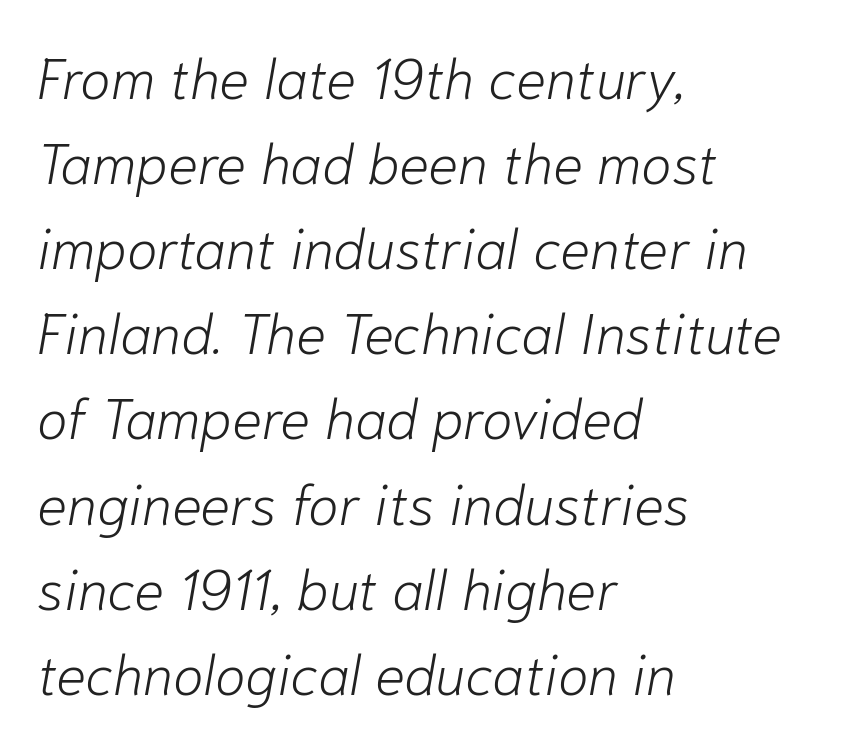
Q: Is the text bold? A: No.
Q: Is the text italic (slanted)? A: Yes, it leans right by about 10 degrees.
Q: Is the text underlined? A: No.
Q: How is the paragraph aligned? A: Left-aligned.
Q: Is the spacing between letters normal or unusually wide? A: Normal.
Q: Is the spacing between lines tight, normal or loose? A: Normal.
Q: Width (condensed, normal, or wide)? A: Normal.
Q: Stroke contrast? A: Low.
Q: x-height? A: Medium.
Q: Monospaced? A: No.
